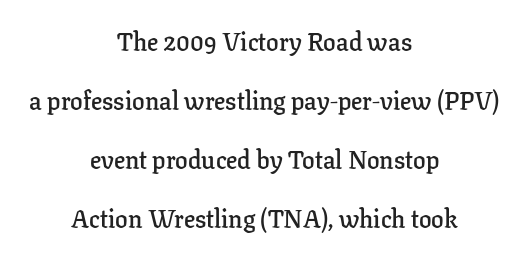
{"italic": "no", "bold": "semi", "underline": "no", "align": "center", "line_spacing": "loose", "line_spacing_ratio": 2.36, "letter_spacing": "normal", "letter_spacing_em": 0.0, "glyph_px": 25}
